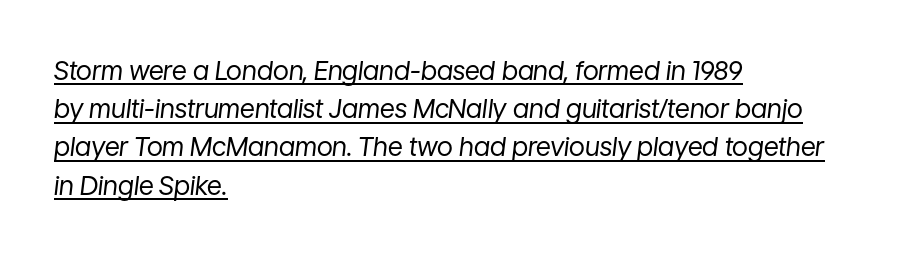
Q: Is the text bold? A: No.
Q: Is the text italic (slanted)? A: Yes, it leans right by about 7 degrees.
Q: Is the text underlined? A: Yes.
Q: How is the paragraph aligned? A: Left-aligned.
Q: Is the spacing between letters normal or unusually wide? A: Normal.
Q: Is the spacing between lines tight, normal or loose? A: Normal.
